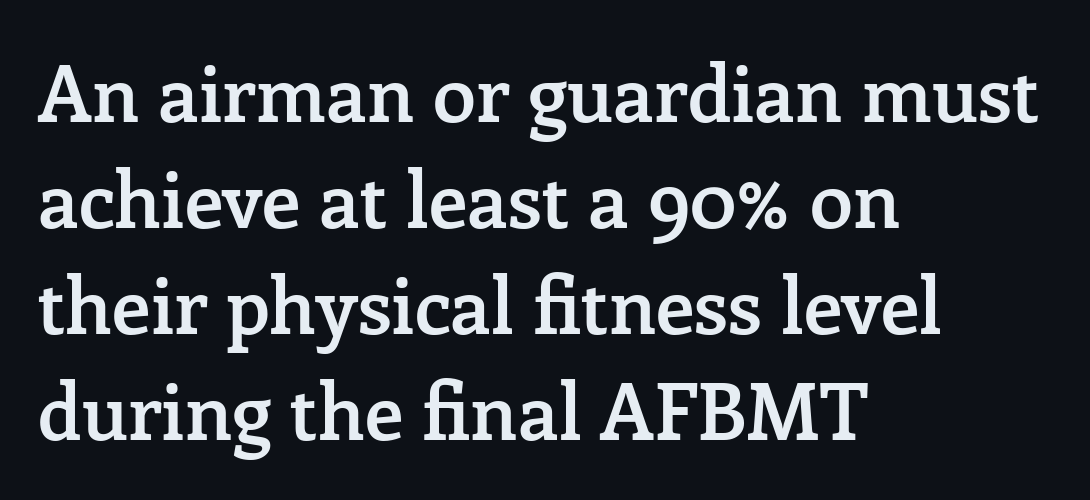
{"serif": "yes", "italic": "no", "bold": "semi", "weight": "semibold", "width": "normal", "stroke_contrast": "low", "x_height": "medium", "monospaced": "no", "underline": "no", "align": "left", "line_spacing": "normal", "line_spacing_ratio": 1.36, "letter_spacing": "normal", "letter_spacing_em": 0.0, "glyph_px": 78}
